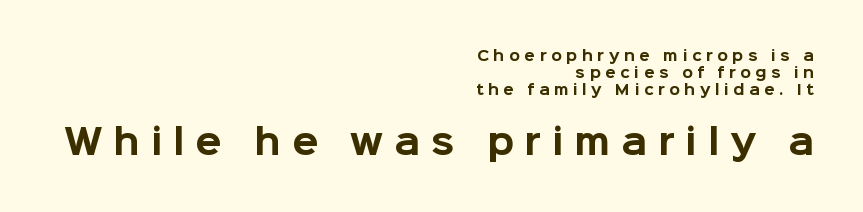
Q: Is the text bold? A: Yes.
Q: Is the text italic (slanted)? A: No, it is upright.
Q: Is the typeface a serif or a sans-serif typeface? A: Sans-serif.
Q: Is the text underlined? A: No.
Q: How is the paragraph aligned? A: Right-aligned.
Q: Is the spacing between letters normal or unusually wide? A: Unusually wide.
Q: Which block of text is set in a larger size, the first (top) or the second (bottom)? A: The second (bottom) one.
Q: Width (condensed, normal, or wide)? A: Normal.
Q: Stroke contrast? A: Low.
Q: x-height? A: Medium.
Q: Monospaced? A: No.
